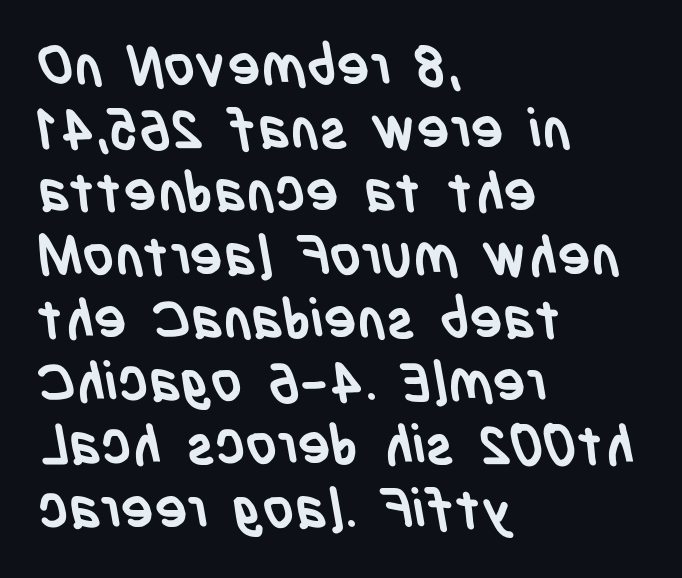
Q: Is the text bold? A: Yes.
Q: Is the typeface a serif or a sans-serif typeface? A: Sans-serif.
Q: Is the text underlined? A: No.
Q: How is the paragraph aligned? A: Left-aligned.
Q: Is the spacing between letters normal or unusually wide? A: Normal.
Q: Is the spacing between lines tight, normal or loose? A: Tight.
Q: Width (condensed, normal, or wide)? A: Condensed.
Q: Stroke contrast? A: Low.
Q: x-height? A: Large.
Q: Monospaced? A: No.
